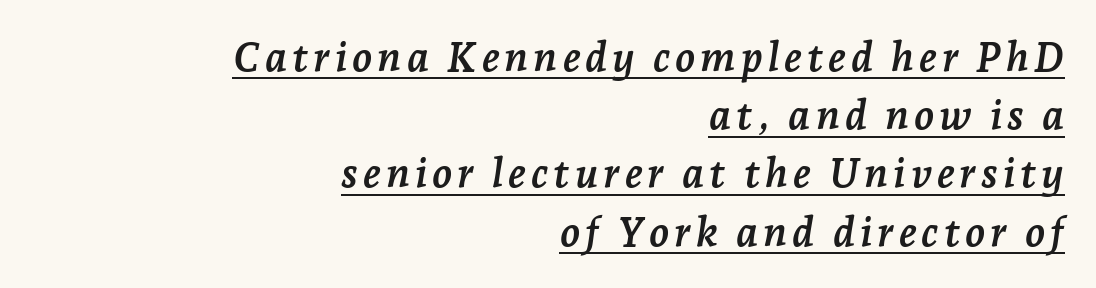
{"serif": "yes", "italic": "yes", "lean": "right", "slant_degrees": 7, "bold": "yes", "weight": "semibold", "width": "normal", "stroke_contrast": "low", "x_height": "medium", "monospaced": "no", "underline": "yes", "align": "right", "line_spacing": "normal", "line_spacing_ratio": 1.42, "glyph_px": 41}
